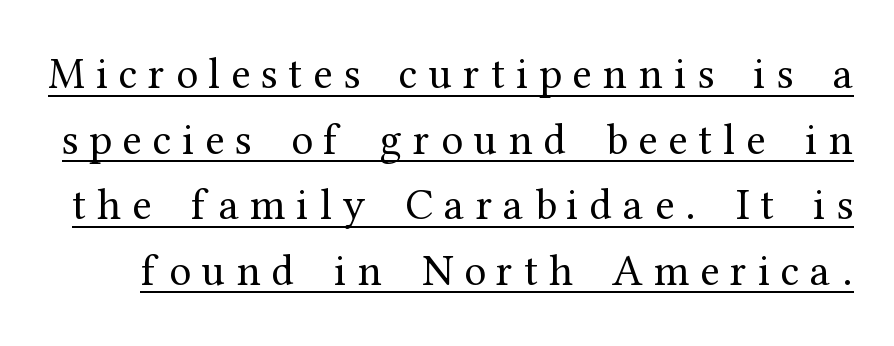
{"serif": "yes", "italic": "no", "bold": "no", "weight": "regular", "width": "normal", "stroke_contrast": "medium", "x_height": "medium", "monospaced": "no", "underline": "yes", "line_spacing": "normal", "line_spacing_ratio": 1.49, "letter_spacing": "wide", "letter_spacing_em": 0.25, "glyph_px": 44}
